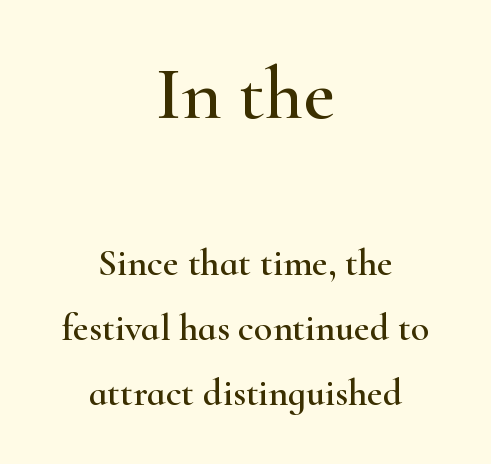
The image shows 76 px wide serif type, upright; set centered, line spacing 1.72x, normal letter spacing, not underlined; the first (top) block is 2.0x larger; high stroke contrast and a small x-height.
